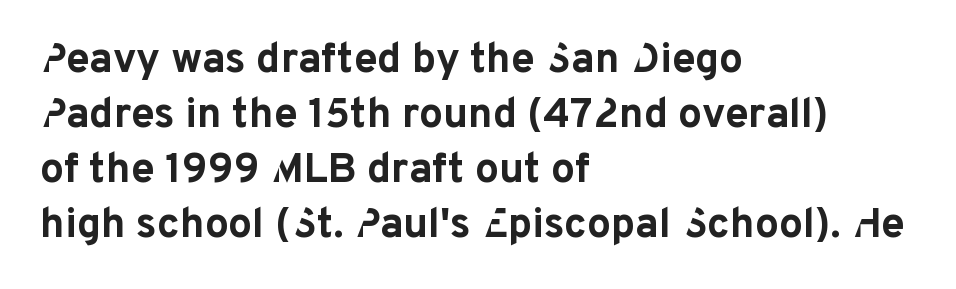
Lines of text with bare space underneath. Note the varied advance widths — an 'i' is clearly narrower than an 'm'. The face used here is rendered with its standard letterfit. The lines are quadded left.
